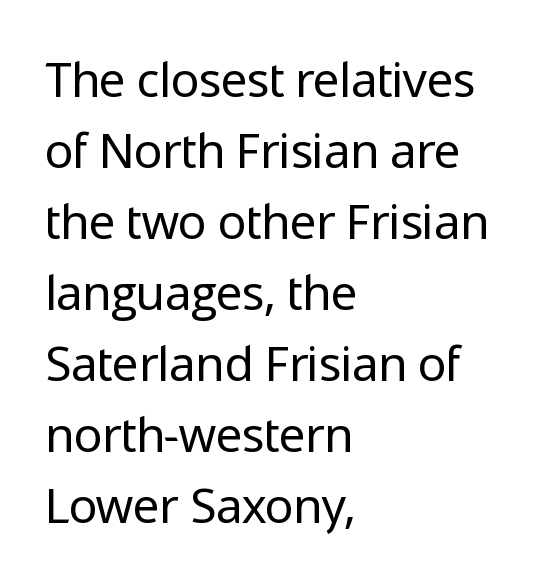
{"serif": "no", "italic": "no", "bold": "no", "weight": "regular", "width": "normal", "stroke_contrast": "low", "x_height": "medium", "monospaced": "no", "underline": "no", "align": "left", "line_spacing": "normal", "line_spacing_ratio": 1.48, "letter_spacing": "normal", "letter_spacing_em": 0.0, "glyph_px": 48}
